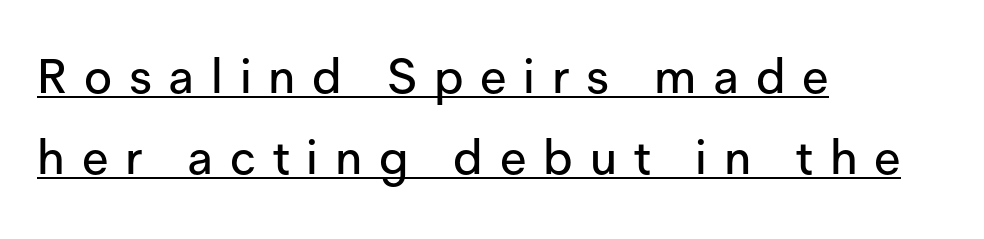
Q: Is the text italic (slanted)? A: No, it is upright.
Q: Is the typeface a serif or a sans-serif typeface? A: Sans-serif.
Q: Is the text underlined? A: Yes.
Q: How is the paragraph aligned? A: Left-aligned.
Q: Is the spacing between letters normal or unusually wide? A: Unusually wide.
Q: Is the spacing between lines tight, normal or loose? A: Normal.
Q: Width (condensed, normal, or wide)? A: Normal.
Q: Stroke contrast? A: Low.
Q: x-height? A: Medium.
Q: Monospaced? A: No.
